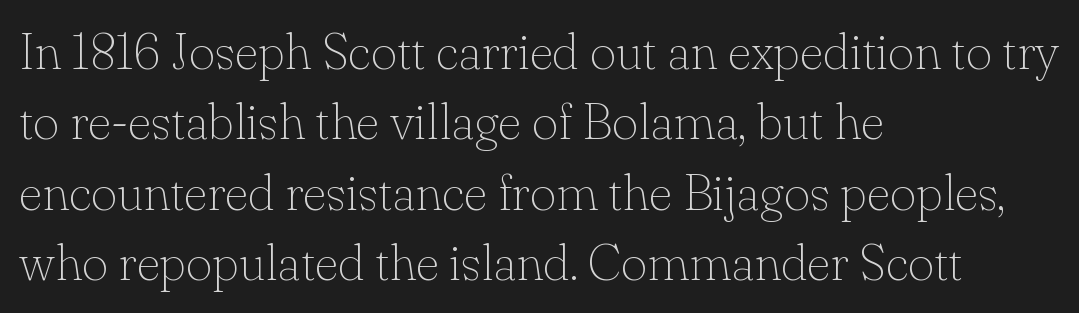
Q: Is the text bold? A: No.
Q: Is the text italic (slanted)? A: No, it is upright.
Q: Is the typeface a serif or a sans-serif typeface? A: Serif.
Q: Is the text underlined? A: No.
Q: How is the paragraph aligned? A: Left-aligned.
Q: Is the spacing between letters normal or unusually wide? A: Normal.
Q: Is the spacing between lines tight, normal or loose? A: Normal.
Q: Width (condensed, normal, or wide)? A: Normal.
Q: Stroke contrast? A: Low.
Q: x-height? A: Small.
Q: Monospaced? A: No.
